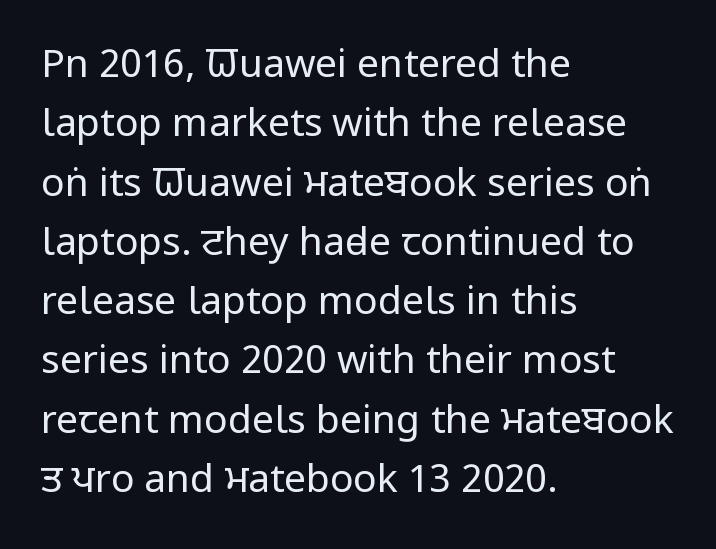
Q: Is the text bold? A: No.
Q: Is the text italic (slanted)? A: No, it is upright.
Q: Is the typeface a serif or a sans-serif typeface? A: Sans-serif.
Q: Is the text underlined? A: No.
Q: How is the paragraph aligned? A: Left-aligned.
Q: Is the spacing between letters normal or unusually wide? A: Normal.
Q: Is the spacing between lines tight, normal or loose? A: Normal.
Q: Width (condensed, normal, or wide)? A: Condensed.
Q: Stroke contrast? A: Low.
Q: x-height? A: Large.
Q: Monospaced? A: No.
